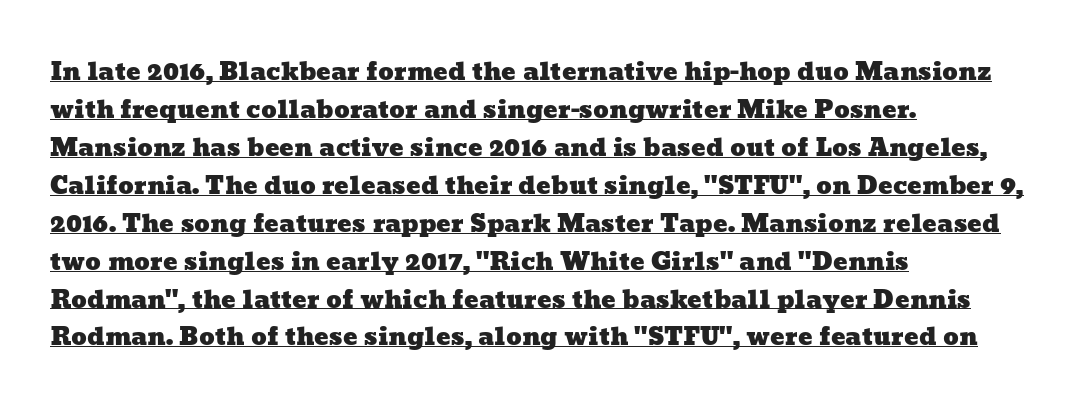
The image shows 24 px text type; set left-aligned, normal line spacing (1.58x), normal letter spacing, underlined.
